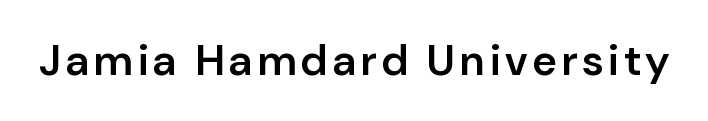
The font's upright variant was chosen for this text. Each letter keeps its own natural width here, so spacing adapts to shape. The typesetting leans somewhat heavy: a semibold. This rendering employs a face without finishing strokes, i.e., a sans-serif.
